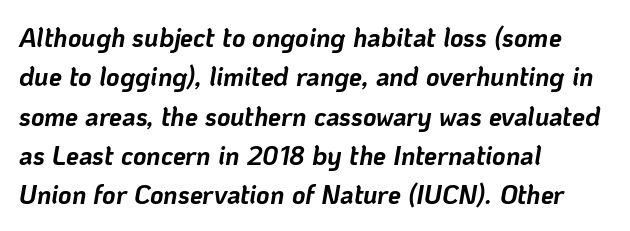
Q: Is the text bold? A: Yes.
Q: Is the text italic (slanted)? A: Yes, it leans right by about 10 degrees.
Q: Is the text underlined? A: No.
Q: How is the paragraph aligned? A: Left-aligned.
Q: Is the spacing between letters normal or unusually wide? A: Normal.
Q: Is the spacing between lines tight, normal or loose? A: Normal.
